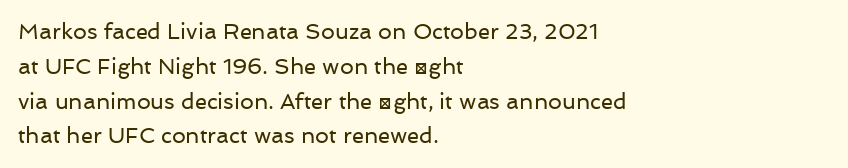
The image shows 22 px text type, upright; set left-aligned, normal line spacing (1.58x), normal letter spacing, not underlined.
